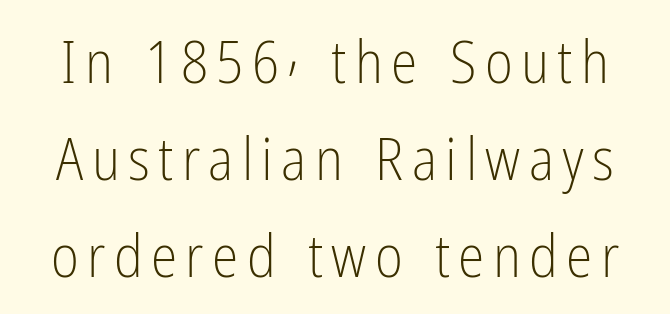
{"serif": "no", "italic": "no", "bold": "no", "weight": "light", "width": "condensed", "stroke_contrast": "low", "x_height": "medium", "monospaced": "no", "underline": "no", "line_spacing": "normal", "line_spacing_ratio": 1.62, "glyph_px": 60}
